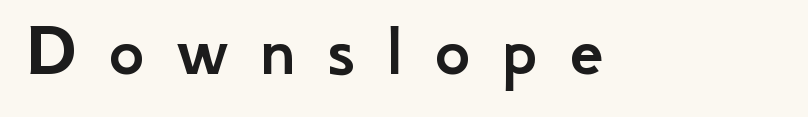
Q: Is the text italic (slanted)? A: No, it is upright.
Q: Is the typeface a serif or a sans-serif typeface? A: Sans-serif.
Q: Is the text underlined? A: No.
Q: Is the spacing between letters normal or unusually wide? A: Unusually wide.
Q: Width (condensed, normal, or wide)? A: Normal.
Q: Stroke contrast? A: Low.
Q: x-height? A: Small.
Q: Monospaced? A: No.
